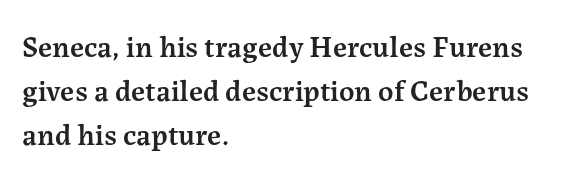
{"serif": "yes", "italic": "no", "bold": "semi", "weight": "semibold", "width": "normal", "stroke_contrast": "medium", "x_height": "medium", "monospaced": "no", "underline": "no", "align": "left", "line_spacing": "normal", "line_spacing_ratio": 1.46, "letter_spacing": "normal", "letter_spacing_em": 0.0, "glyph_px": 30}
